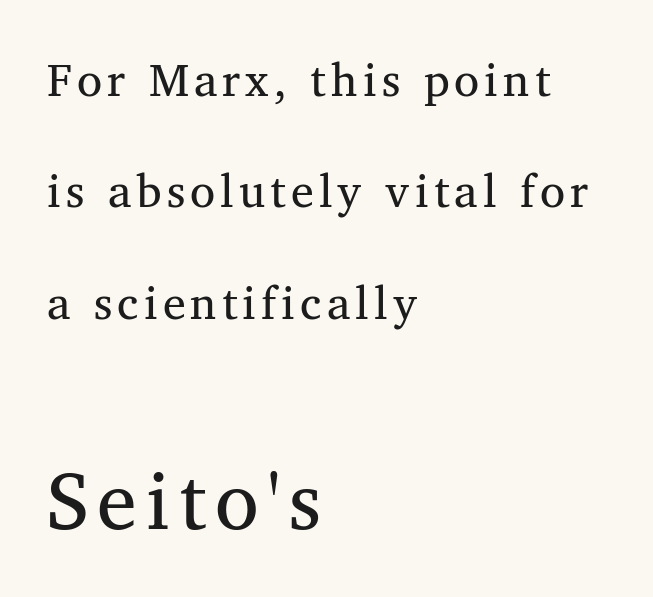
Does the bottom block carry the larger type? Yes, it does. Does the type have serifs? Yes, each stem ends in a small foot. The font sits on the lighter half of the weight spectrum, regular included. A great deal of white space separates one row of letters from the next. Looks like regular typesetting: each glyph gets only the width it needs. The foot of each line stays bare and open.
